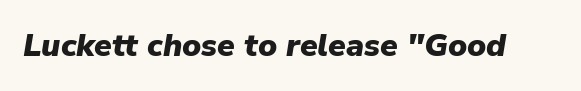
Q: Is the text bold? A: Yes.
Q: Is the text italic (slanted)? A: Yes, it leans right by about 9 degrees.
Q: Is the text underlined? A: No.
Q: Is the spacing between letters normal or unusually wide? A: Normal.
Q: Width (condensed, normal, or wide)? A: Normal.
Q: Stroke contrast? A: Low.
Q: x-height? A: Medium.
Q: Monospaced? A: No.
